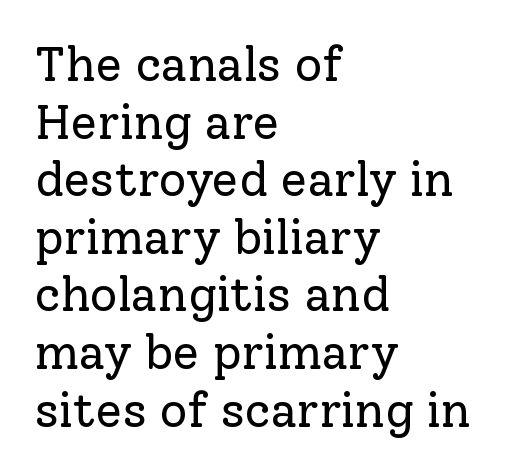
You could not count columns in this text — the font is proportionally spaced. The font is comparable to plain body text, perhaps lighter. Observe the serifs anchoring each vertical stroke in this sample. Posture: straight, roman, zero tilt. Tracking value appears to be zero — textbook default spacing. The rendering anchors every line to the left-hand side.
